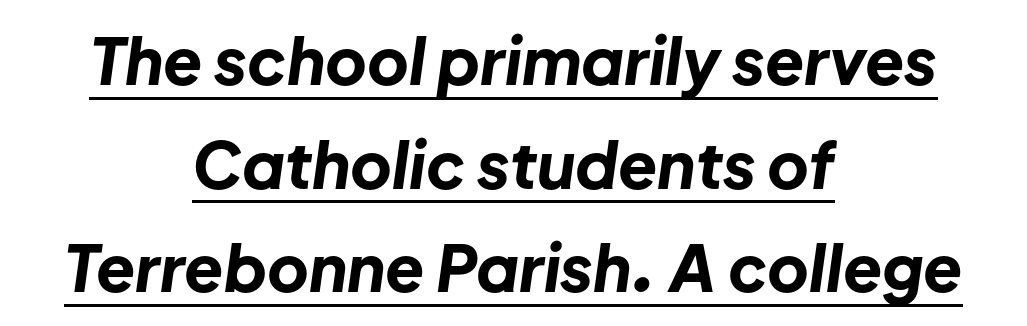
The image shows 64 px bold type, italic (leaning right); set centered, normal line spacing (1.62x), normal letter spacing, underlined; low stroke contrast and a medium x-height.
